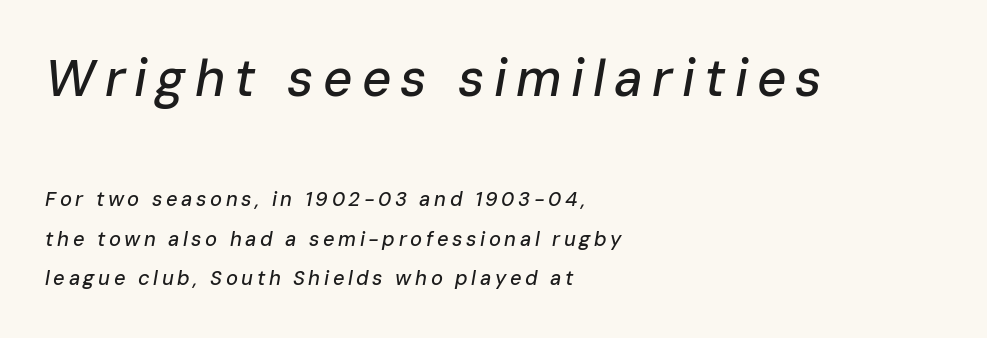
The image shows 51 px text type, italic (leaning right); set left-aligned, loose line spacing (1.97x), not underlined; the first (top) block is 2.55x larger; low stroke contrast and a medium x-height.
